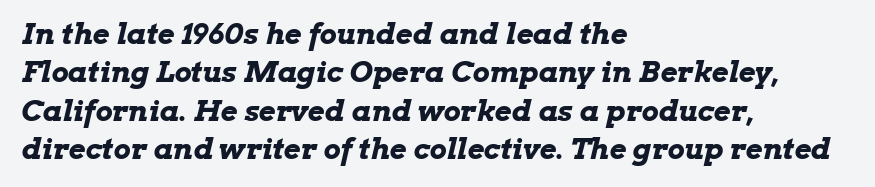
{"italic": "yes", "lean": "right", "slant_degrees": 13, "bold": "yes", "weight": "bold", "width": "wide", "stroke_contrast": "low", "x_height": "medium", "monospaced": "no", "underline": "no", "align": "left", "line_spacing": "normal", "line_spacing_ratio": 1.32, "letter_spacing": "normal", "letter_spacing_em": 0.0, "glyph_px": 29}
